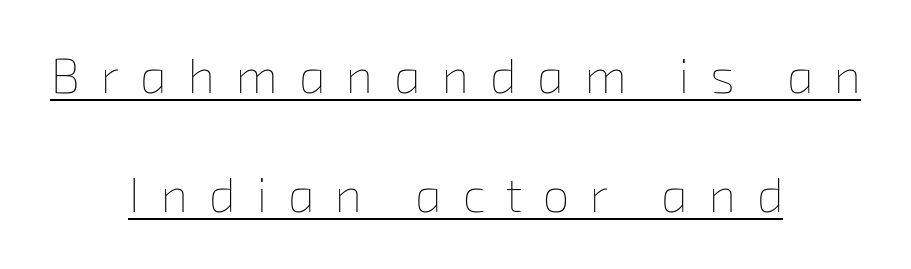
Q: Is the text bold? A: No.
Q: Is the text underlined? A: Yes.
Q: How is the paragraph aligned? A: Centered.
Q: Is the spacing between letters normal or unusually wide? A: Unusually wide.
Q: Is the spacing between lines tight, normal or loose? A: Loose.
Q: Width (condensed, normal, or wide)? A: Normal.
Q: Stroke contrast? A: Low.
Q: x-height? A: Medium.
Q: Monospaced? A: No.
